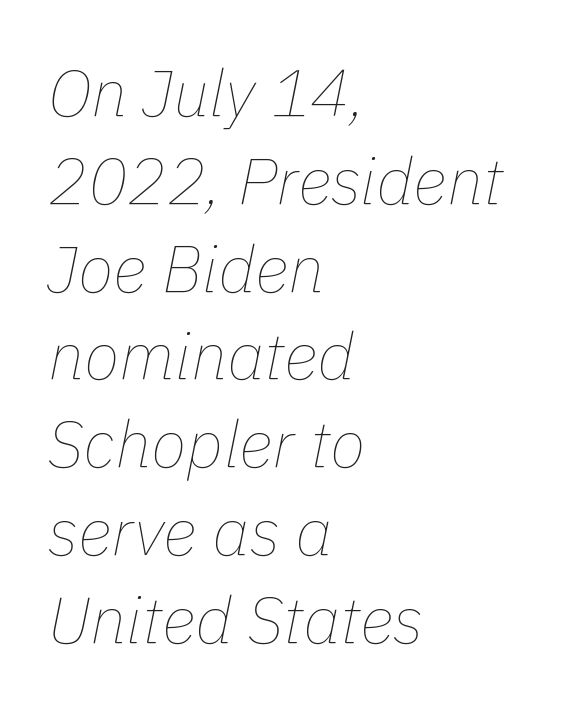
Q: Is the text bold? A: No.
Q: Is the text italic (slanted)? A: Yes, it leans right by about 11 degrees.
Q: Is the text underlined? A: No.
Q: How is the paragraph aligned? A: Left-aligned.
Q: Is the spacing between letters normal or unusually wide? A: Normal.
Q: Is the spacing between lines tight, normal or loose? A: Normal.
Q: Width (condensed, normal, or wide)? A: Normal.
Q: Stroke contrast? A: Low.
Q: x-height? A: Medium.
Q: Monospaced? A: No.
